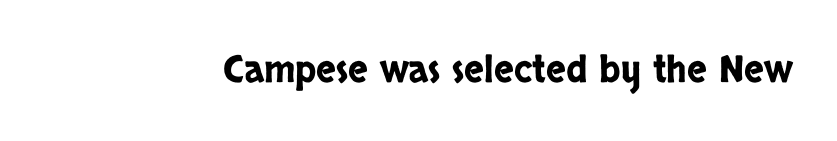
The gap between lines stays unmarked. Posture: vertical. The face used here is proportionally spaced, like ordinary book or web type. Type style note: lacks serifs. Glyph-to-glyph distance matches everyday printed text.
